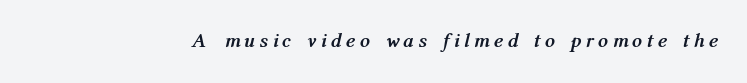
{"italic": "yes", "lean": "right", "slant_degrees": 12, "bold": "yes", "underline": "no", "letter_spacing": "wide", "letter_spacing_em": 0.32, "glyph_px": 20}
